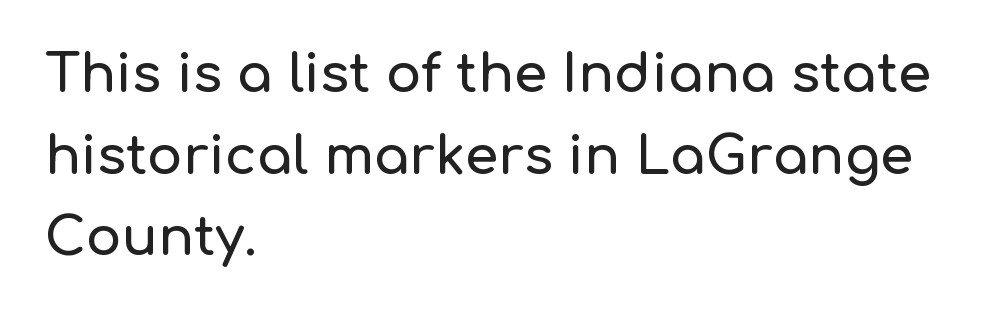
The image shows 53 px sans-serif type, upright; set left-aligned, normal line spacing (1.54x), normal letter spacing, not underlined; low stroke contrast and a medium x-height.
